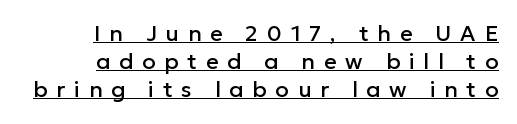
The image shows 22 px text type, upright; set right-aligned, normal line spacing (1.28x), unusually wide letter spacing (+0.4 em), underlined.
